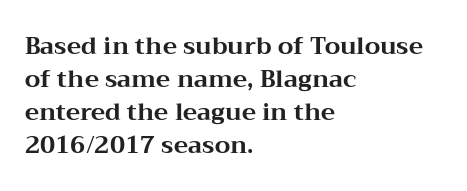
Q: Is the text bold? A: Yes.
Q: Is the text italic (slanted)? A: No, it is upright.
Q: Is the text underlined? A: No.
Q: How is the paragraph aligned? A: Left-aligned.
Q: Is the spacing between letters normal or unusually wide? A: Normal.
Q: Is the spacing between lines tight, normal or loose? A: Normal.
